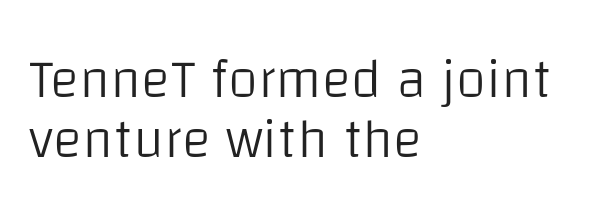
Q: Is the text bold? A: No.
Q: Is the text italic (slanted)? A: No, it is upright.
Q: Is the typeface a serif or a sans-serif typeface? A: Sans-serif.
Q: Is the text underlined? A: No.
Q: How is the paragraph aligned? A: Left-aligned.
Q: Is the spacing between letters normal or unusually wide? A: Normal.
Q: Is the spacing between lines tight, normal or loose? A: Tight.
Q: Width (condensed, normal, or wide)? A: Normal.
Q: Stroke contrast? A: Low.
Q: x-height? A: Large.
Q: Monospaced? A: No.
